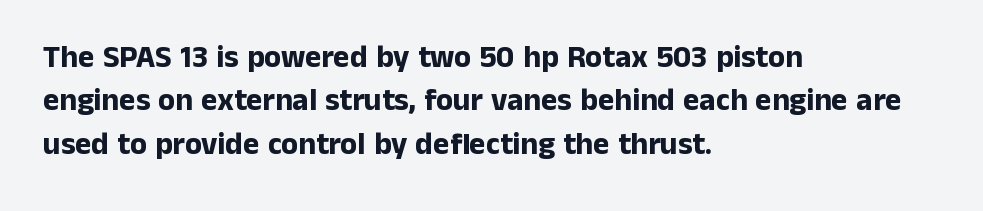
{"serif": "no", "italic": "no", "bold": "yes", "weight": "bold", "width": "normal", "stroke_contrast": "low", "x_height": "medium", "monospaced": "no", "underline": "no", "align": "left", "line_spacing": "normal", "line_spacing_ratio": 1.4, "letter_spacing": "normal", "letter_spacing_em": 0.0, "glyph_px": 31}
